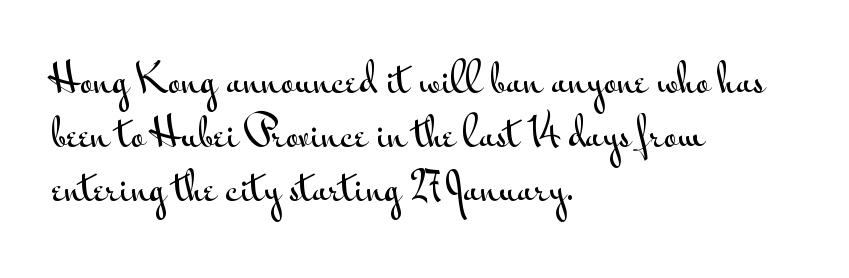
Q: Is the text italic (slanted)? A: Yes.
Q: Is the typeface a serif or a sans-serif typeface? A: Sans-serif.
Q: Is the text underlined? A: No.
Q: How is the paragraph aligned? A: Left-aligned.
Q: Is the spacing between letters normal or unusually wide? A: Normal.
Q: Is the spacing between lines tight, normal or loose? A: Normal.
Q: Width (condensed, normal, or wide)? A: Wide.
Q: Stroke contrast? A: Medium.
Q: x-height? A: Small.
Q: Monospaced? A: No.
